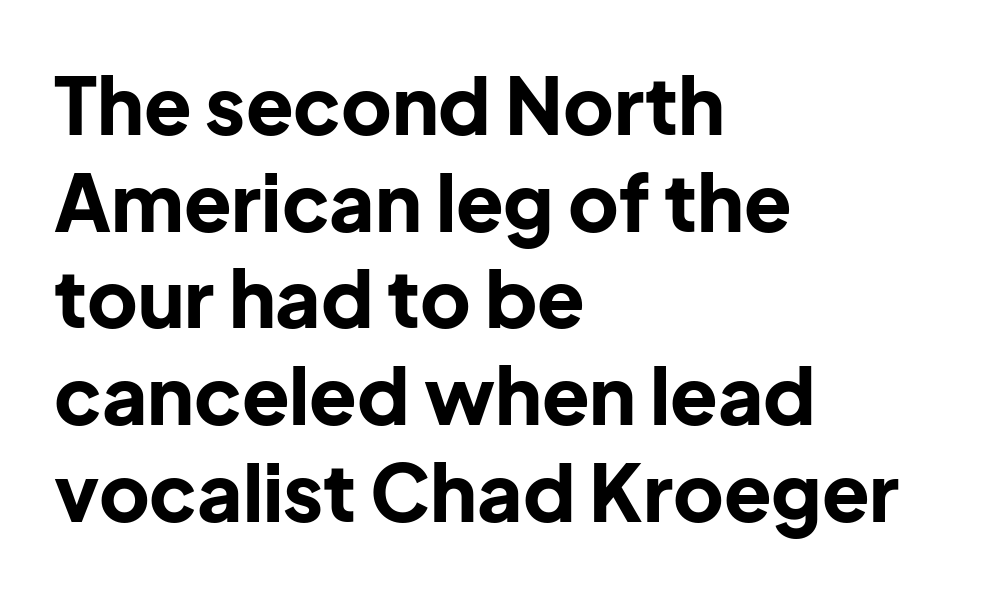
Observe the ordinary spacing: letters are neighbours, not strangers. The lettering holds an erect, upright posture throughout. Character widths vary here, with narrow letters taking less room than wide ones. Lines of text with bare space underneath. Strong, thick strokes mark this as bold type.
